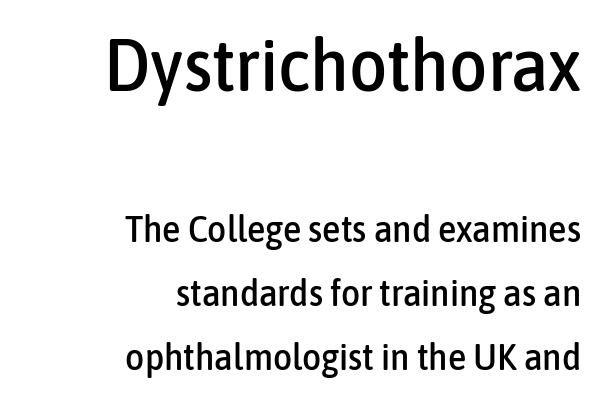
{"serif": "no", "italic": "no", "width": "condensed", "stroke_contrast": "low", "x_height": "medium", "monospaced": "no", "underline": "no", "align": "right", "line_spacing_ratio": 1.72, "letter_spacing": "normal", "letter_spacing_em": 0.0, "larger_block": "first", "size_ratio": 2.0, "glyph_px": 74}
